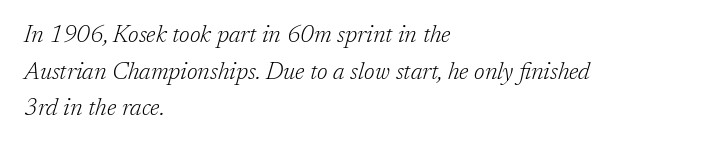
{"italic": "yes", "lean": "right", "slant_degrees": 17, "bold": "no", "underline": "no", "align": "left", "line_spacing": "normal", "line_spacing_ratio": 1.53, "letter_spacing": "normal", "letter_spacing_em": 0.0, "glyph_px": 24}
